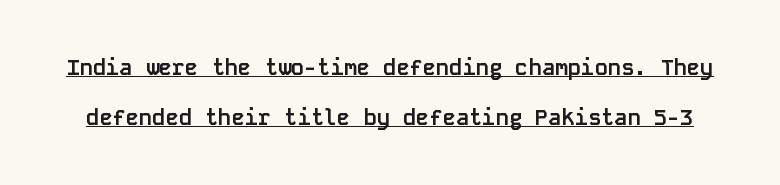
Q: Is the text bold? A: Yes.
Q: Is the text italic (slanted)? A: No, it is upright.
Q: Is the text underlined? A: Yes.
Q: Is the spacing between letters normal or unusually wide? A: Normal.
Q: Is the spacing between lines tight, normal or loose? A: Loose.
